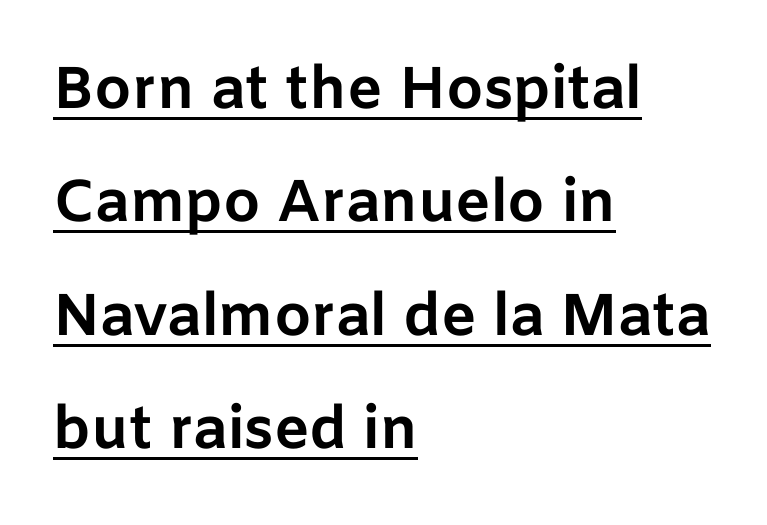
Italic? Not at all — the glyphs are vertical. Beneath each row of characters lies a ruled line. The rendering keeps characters at their native spacing. A great deal of white space separates one row of letters from the next. Here the designer chose a conventional face with non-uniform glyph widths. Heavy, bold letterforms.
